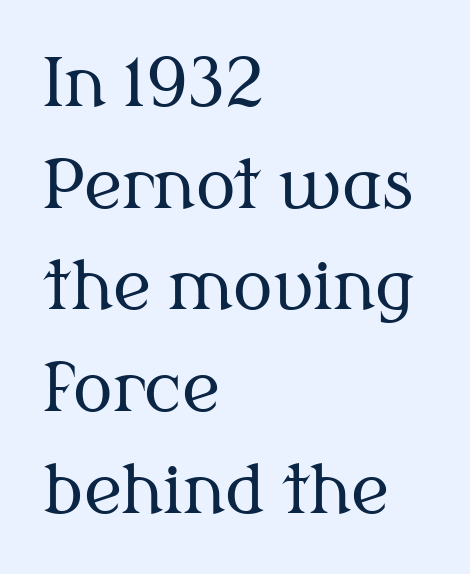
The image shows 66 px regular-weight serif type, upright; set left-aligned, normal line spacing (1.54x), normal letter spacing, not underlined; medium stroke contrast and a medium x-height.
